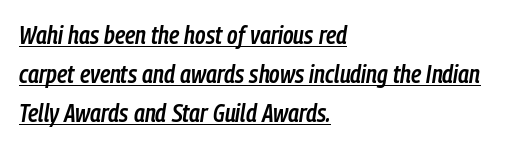
The image shows 25 px text type, italic (leaning right); set left-aligned, normal line spacing (1.56x), normal letter spacing, underlined.
